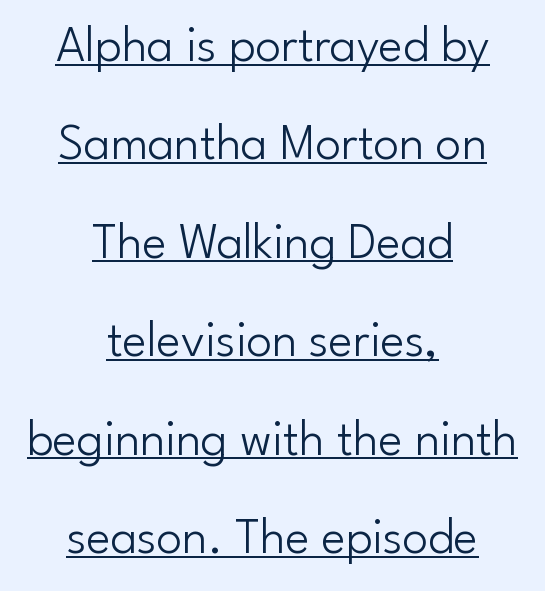
{"serif": "no", "italic": "no", "bold": "no", "weight": "light", "width": "normal", "stroke_contrast": "low", "x_height": "small", "monospaced": "no", "underline": "yes", "align": "center", "line_spacing": "loose", "line_spacing_ratio": 1.93, "letter_spacing": "normal", "letter_spacing_em": 0.0, "glyph_px": 51}
